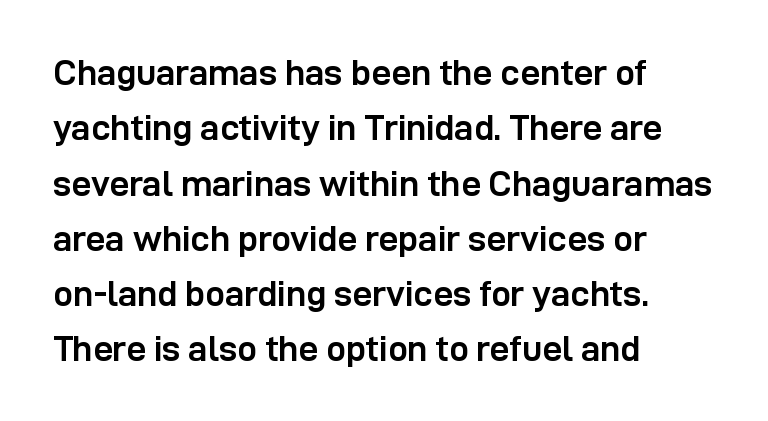
Q: Is the text bold? A: Yes.
Q: Is the text italic (slanted)? A: No, it is upright.
Q: Is the typeface a serif or a sans-serif typeface? A: Sans-serif.
Q: Is the text underlined? A: No.
Q: How is the paragraph aligned? A: Left-aligned.
Q: Is the spacing between letters normal or unusually wide? A: Normal.
Q: Is the spacing between lines tight, normal or loose? A: Normal.
Q: Width (condensed, normal, or wide)? A: Normal.
Q: Stroke contrast? A: Low.
Q: x-height? A: Medium.
Q: Monospaced? A: No.
